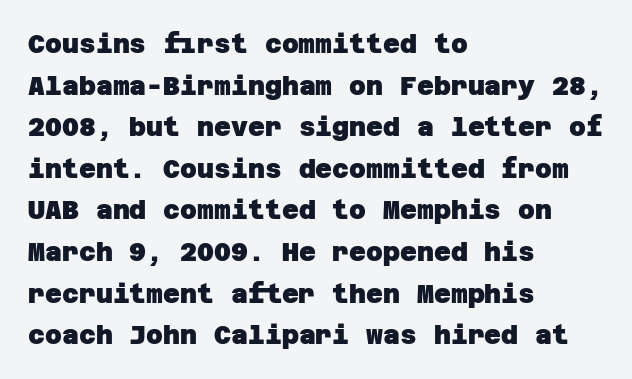
The lines in this sample share a left origin and differ only in where they stop. The font is running at its bold setting. Compared with typical body copy, the letter spacing here is the same. Horizontal bands of white between lines are of average thickness. Only glyphs here, with clear space below each row.
